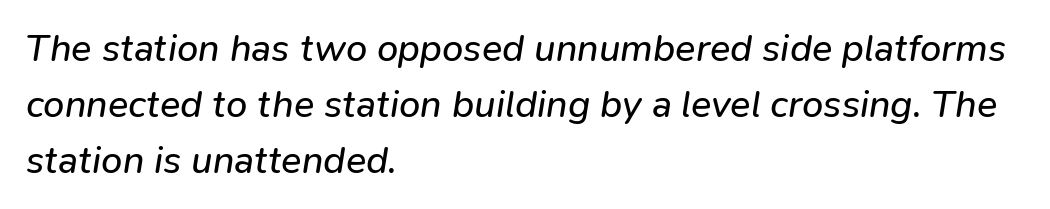
Notice how the stems are inclined rather than vertical — that's the hallmark of italics. The ragged edge is on the right, which tells us the setting is flush left. The line texture is even and compact thanks to regular tracking. Looks like regular typesetting: each glyph gets only the width it needs. The words here are not underlined.
